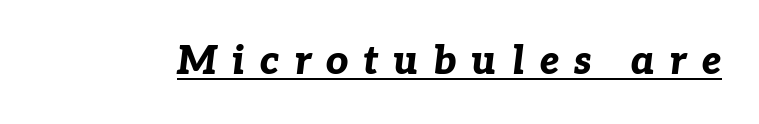
The image shows 39 px bold type, italic (leaning right); set unusually wide letter spacing (+0.38 em), underlined; low stroke contrast and a medium x-height.
